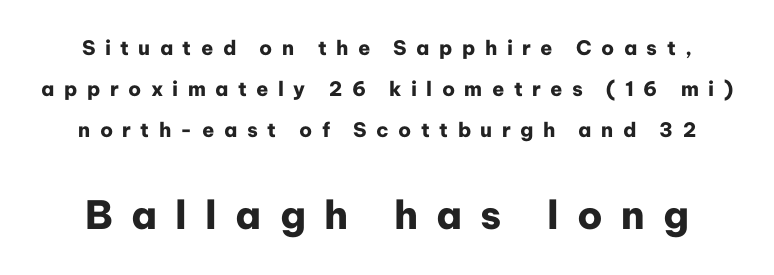
{"serif": "no", "italic": "no", "bold": "yes", "weight": "heavy", "width": "normal", "stroke_contrast": "low", "x_height": "medium", "monospaced": "no", "underline": "no", "line_spacing": "loose", "line_spacing_ratio": 2.06, "letter_spacing": "wide", "letter_spacing_em": 0.47, "larger_block": "second", "size_ratio": 1.95, "glyph_px": 39}
